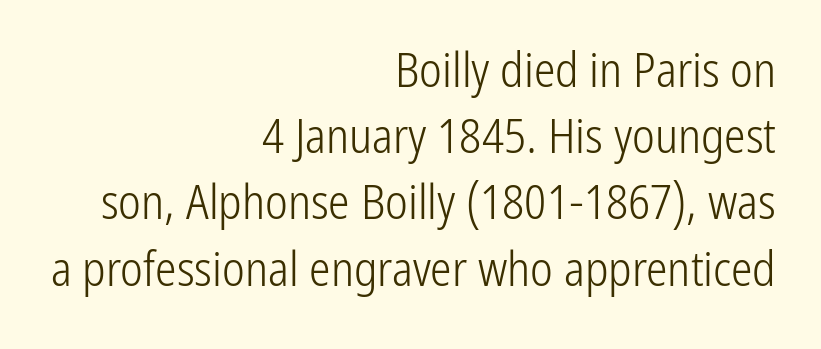
The image shows 48 px light, condensed sans-serif type, upright; set right-aligned, normal line spacing (1.38x), normal letter spacing, not underlined; low stroke contrast and a medium x-height.
